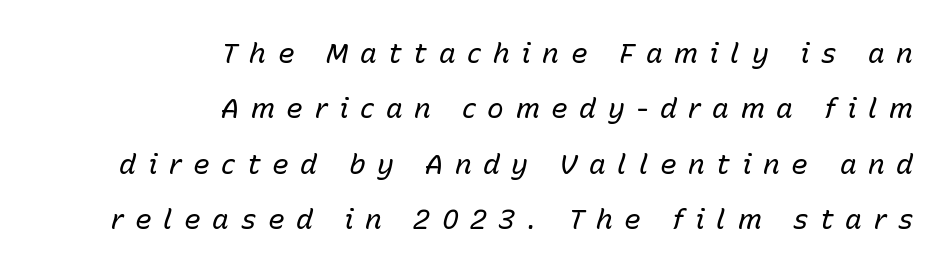
Would a proofreader flag this as italicized? Yes. Display-style spreading of the glyphs; the letterfit is very open. Only glyphs here, with clear space below each row. No extra ink here — the face is not bold. Successive baselines arrive slowly, with a big drop between each. Visually the block forms a straight wall on the right and a jagged coastline on the left.
